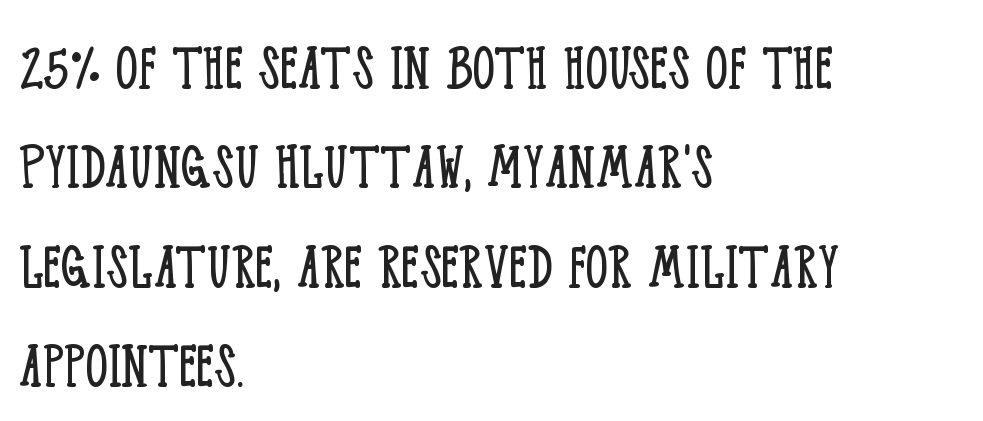
Q: Is the text bold? A: No.
Q: Is the text italic (slanted)? A: No, it is upright.
Q: Is the typeface a serif or a sans-serif typeface? A: Serif.
Q: Is the text underlined? A: No.
Q: How is the paragraph aligned? A: Left-aligned.
Q: Is the spacing between letters normal or unusually wide? A: Normal.
Q: Is the spacing between lines tight, normal or loose? A: Normal.
Q: Width (condensed, normal, or wide)? A: Condensed.
Q: Stroke contrast? A: Low.
Q: x-height? A: Large.
Q: Monospaced? A: No.
